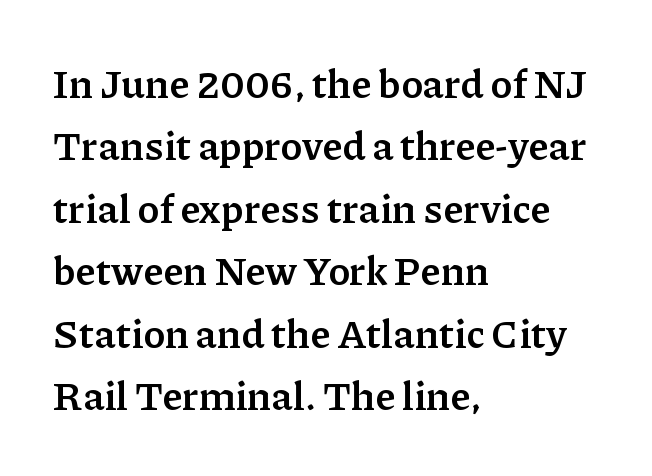
Descenders are the only things crossing below the line. Heavy-handed strokes throughout: this text is bold. The type family on display is of the serif kind. The rendering keeps characters at their native spacing.
